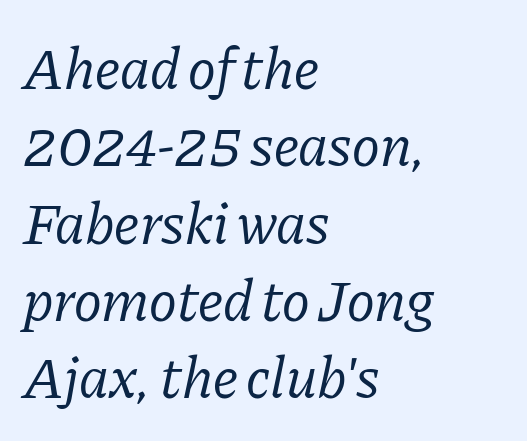
{"serif": "yes", "italic": "yes", "lean": "right", "slant_degrees": 11, "bold": "no", "weight": "regular", "width": "normal", "stroke_contrast": "low", "x_height": "medium", "monospaced": "no", "underline": "no", "align": "left", "line_spacing": "normal", "line_spacing_ratio": 1.31, "letter_spacing": "normal", "letter_spacing_em": 0.0, "glyph_px": 59}
